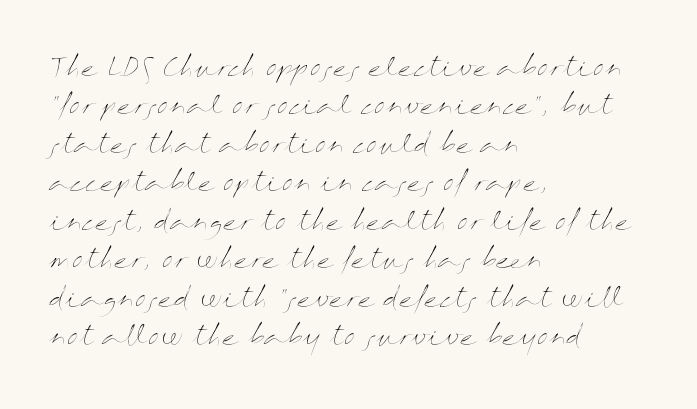
The string is rendered with underlining switched off. Tracking value appears to be zero — textbook default spacing. The lines in this sample share a left origin and differ only in where they stop. Vertical spacing — default.
